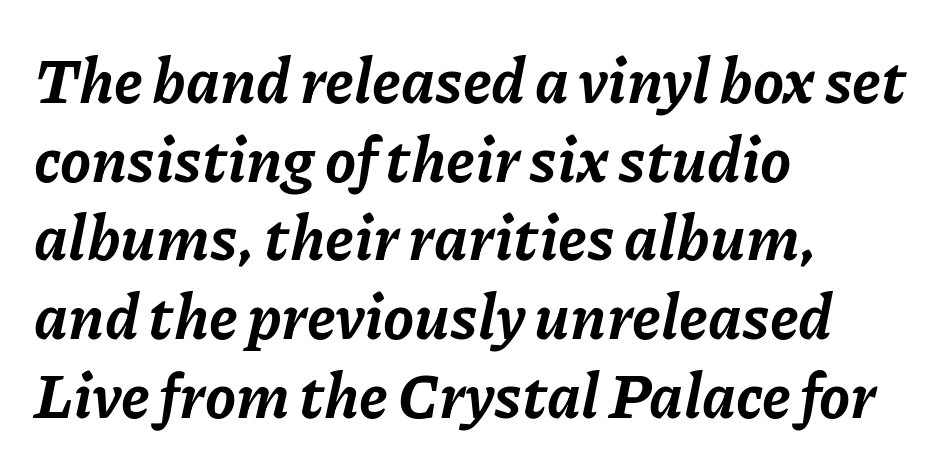
Q: Is the text bold? A: Yes.
Q: Is the text italic (slanted)? A: Yes, it leans right by about 11 degrees.
Q: Is the text underlined? A: No.
Q: How is the paragraph aligned? A: Left-aligned.
Q: Is the spacing between letters normal or unusually wide? A: Normal.
Q: Is the spacing between lines tight, normal or loose? A: Normal.
Q: Width (condensed, normal, or wide)? A: Normal.
Q: Stroke contrast? A: Low.
Q: x-height? A: Medium.
Q: Monospaced? A: No.
